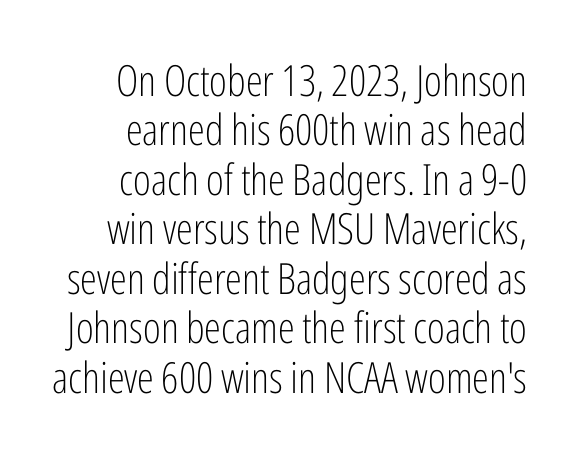
The image shows 43 px light, condensed sans-serif type, upright; set tight line spacing (1.15x), normal letter spacing, not underlined; low stroke contrast and a medium x-height.
